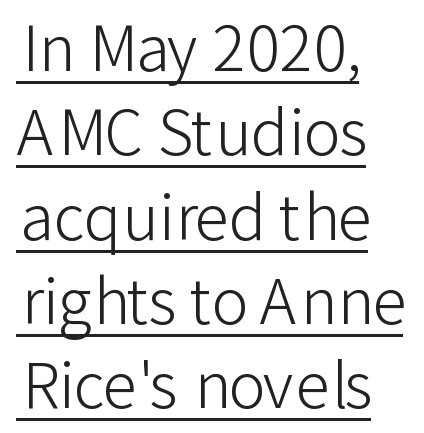
Nothing heavy about these letters — not bold at all. Note the varied advance widths — an 'i' is clearly narrower than an 'm'. Inter-character spacing is left at the font's built-in metrics. The typesetter has applied underlining to the passage shown.
